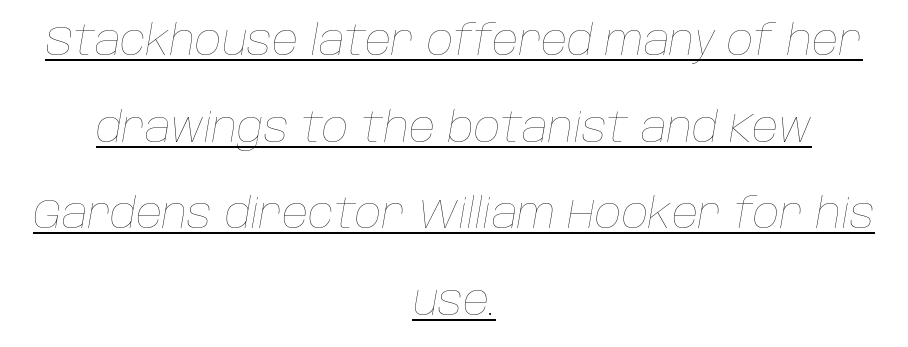
{"italic": "yes", "lean": "right", "slant_degrees": 10, "bold": "no", "weight": "thin", "width": "normal", "stroke_contrast": "low", "x_height": "large", "monospaced": "no", "underline": "yes", "align": "center", "line_spacing": "loose", "line_spacing_ratio": 2.11, "letter_spacing": "normal", "letter_spacing_em": 0.0, "glyph_px": 41}
